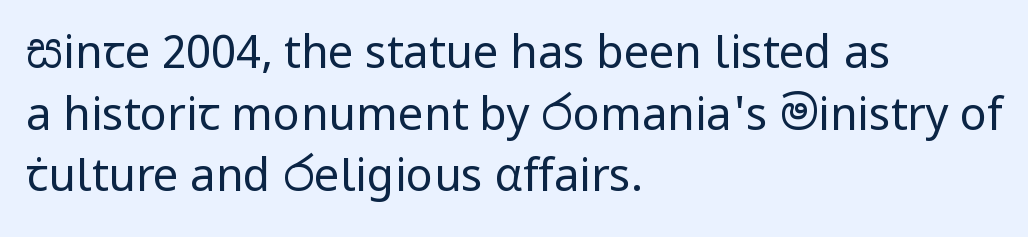
{"serif": "no", "italic": "no", "bold": "no", "weight": "regular", "width": "normal", "stroke_contrast": "low", "x_height": "medium", "monospaced": "no", "underline": "no", "align": "left", "line_spacing": "normal", "line_spacing_ratio": 1.37, "letter_spacing": "normal", "letter_spacing_em": 0.0, "glyph_px": 45}
